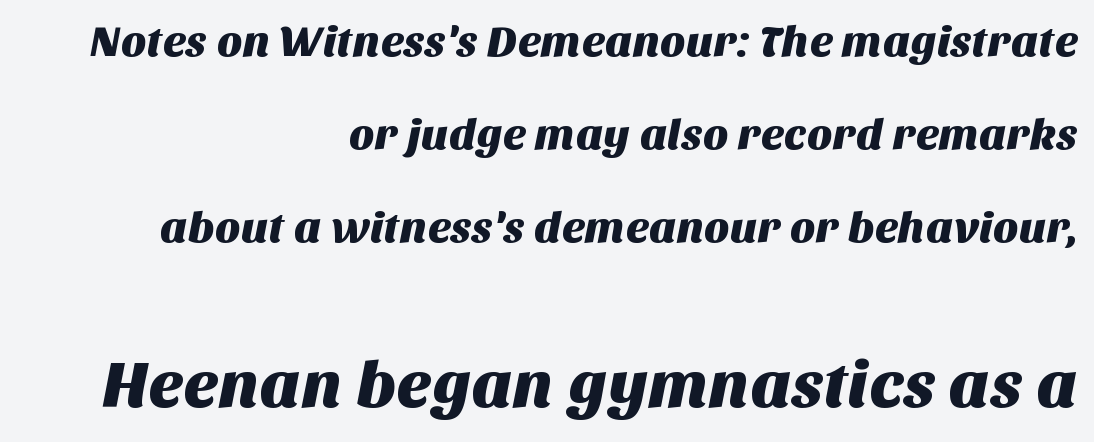
Q: Is the typeface a serif or a sans-serif typeface? A: Sans-serif.
Q: Is the text underlined? A: No.
Q: How is the paragraph aligned? A: Right-aligned.
Q: Is the spacing between letters normal or unusually wide? A: Normal.
Q: Is the spacing between lines tight, normal or loose? A: Loose.
Q: Which block of text is set in a larger size, the first (top) or the second (bottom)? A: The second (bottom) one.
Q: Width (condensed, normal, or wide)? A: Normal.
Q: Stroke contrast? A: Medium.
Q: x-height? A: Large.
Q: Monospaced? A: No.
